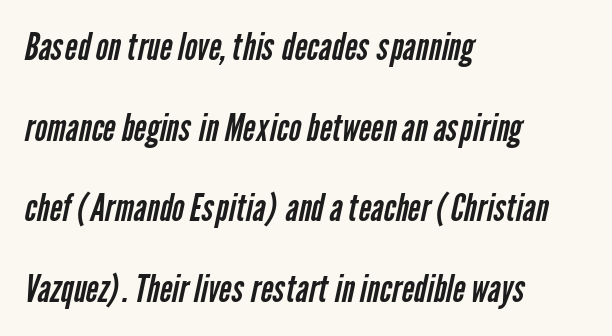
Nope, no serifs anywhere on these letters. The vertical gap from one line to the next is large. No letter is thick-stroked: the sample isn't bold. The rag falls on the right side of this text block. Spacing between characters is what you'd get straight out of the box.
